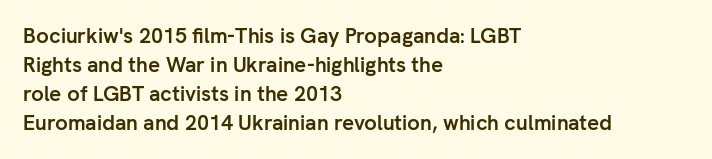
The lines are quadded left. These lines keep a tight, regular rhythm from letter to letter. The gap between lines stays unmarked. It's the straight-up-and-down kind of type. The rendering uses a moderate line-height, typical for paragraphs. Pretty heavy lettering here — definitely bold.
